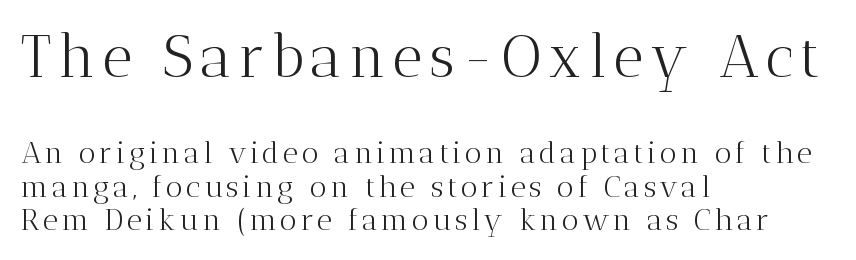
{"serif": "yes", "italic": "no", "bold": "no", "weight": "light", "width": "normal", "stroke_contrast": "medium", "x_height": "medium", "monospaced": "no", "underline": "no", "align": "left", "line_spacing": "tight", "line_spacing_ratio": 1.12, "larger_block": "first", "size_ratio": 1.97, "glyph_px": 59}
